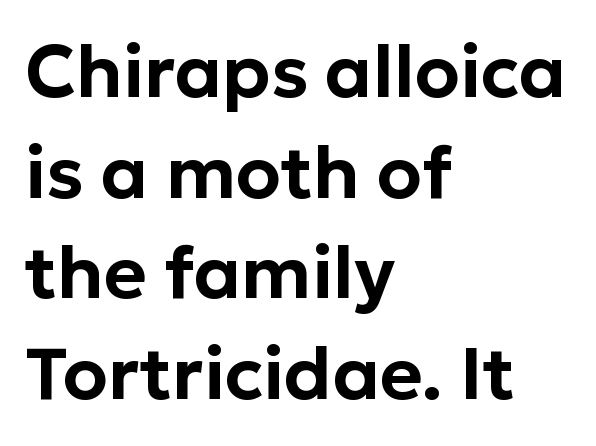
The image shows 73 px sans-serif type, upright; set left-aligned, normal line spacing (1.38x), normal letter spacing, not underlined; low stroke contrast and a medium x-height.
